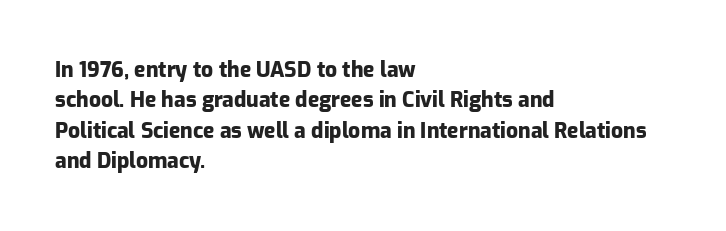
Notice how the stems are strictly vertical — no italics here. These words are printed bold, with thick strokes throughout. Leading: standard. You could call the tracking neutral — neither tight nor loose. The rendering anchors every line to the left-hand side. The words here are not underlined.
